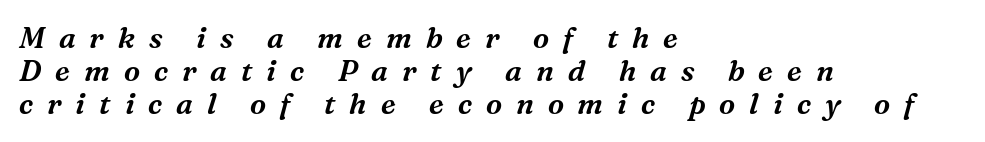
Q: Is the text italic (slanted)? A: Yes, it leans right by about 16 degrees.
Q: Is the typeface a serif or a sans-serif typeface? A: Serif.
Q: Is the text underlined? A: No.
Q: How is the paragraph aligned? A: Left-aligned.
Q: Is the spacing between letters normal or unusually wide? A: Unusually wide.
Q: Is the spacing between lines tight, normal or loose? A: Tight.
Q: Width (condensed, normal, or wide)? A: Normal.
Q: Stroke contrast? A: Medium.
Q: x-height? A: Medium.
Q: Monospaced? A: No.
